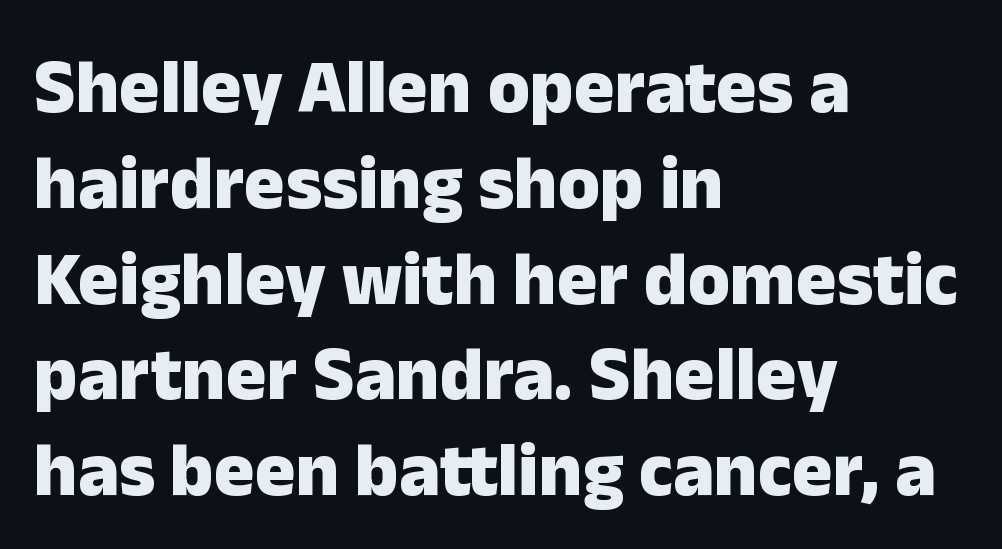
{"serif": "no", "italic": "no", "bold": "yes", "weight": "heavy", "width": "normal", "stroke_contrast": "low", "x_height": "medium", "monospaced": "no", "underline": "no", "align": "left", "line_spacing": "normal", "line_spacing_ratio": 1.26, "letter_spacing": "normal", "letter_spacing_em": 0.0, "glyph_px": 76}
